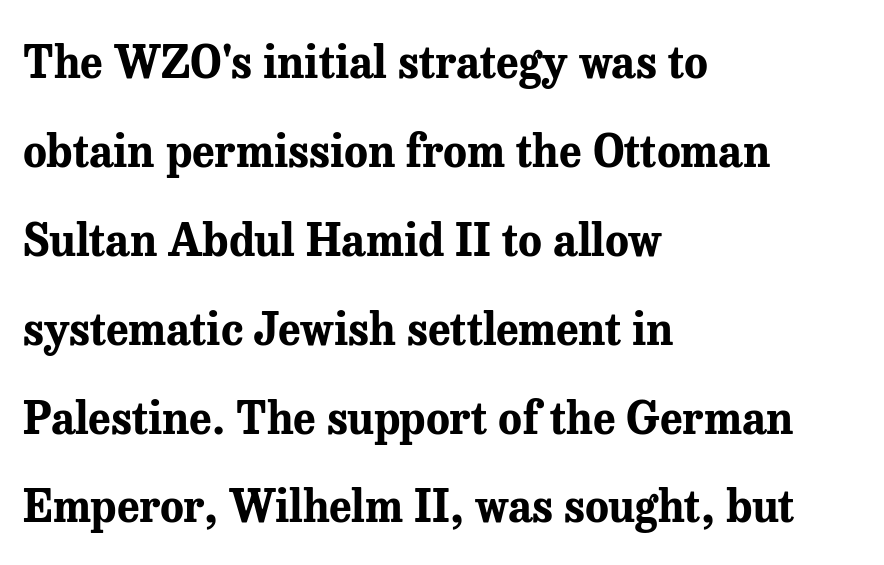
Q: Is the text bold? A: Yes.
Q: Is the text italic (slanted)? A: No, it is upright.
Q: Is the typeface a serif or a sans-serif typeface? A: Serif.
Q: Is the text underlined? A: No.
Q: How is the paragraph aligned? A: Left-aligned.
Q: Is the spacing between letters normal or unusually wide? A: Normal.
Q: Is the spacing between lines tight, normal or loose? A: Loose.
Q: Width (condensed, normal, or wide)? A: Normal.
Q: Stroke contrast? A: Medium.
Q: x-height? A: Medium.
Q: Monospaced? A: No.
